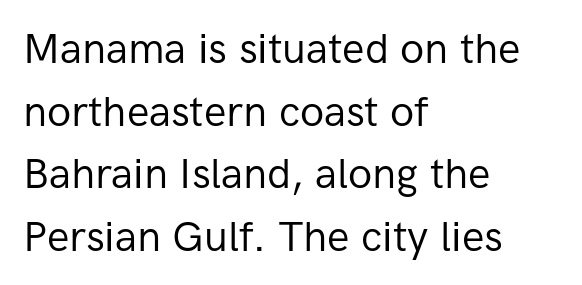
The image shows 42 px regular-weight sans-serif type, upright; set left-aligned, normal line spacing (1.49x), normal letter spacing, not underlined; low stroke contrast and a medium x-height.
